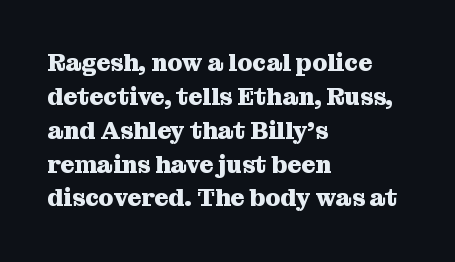
{"italic": "no", "bold": "yes", "underline": "no", "align": "left", "line_spacing": "normal", "line_spacing_ratio": 1.41, "letter_spacing": "normal", "letter_spacing_em": 0.0, "glyph_px": 24}
